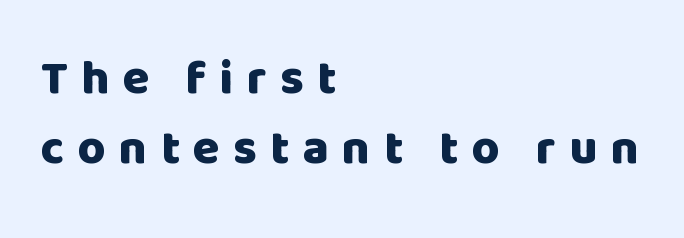
{"serif": "no", "italic": "no", "bold": "yes", "weight": "heavy", "width": "normal", "stroke_contrast": "low", "x_height": "large", "monospaced": "no", "underline": "no", "align": "left", "line_spacing": "normal", "line_spacing_ratio": 1.46, "letter_spacing": "wide", "letter_spacing_em": 0.28, "glyph_px": 48}
